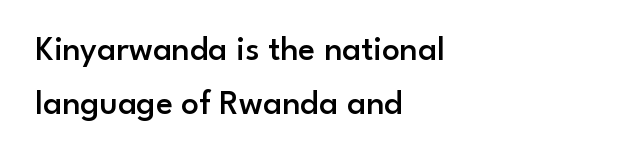
{"serif": "no", "italic": "no", "bold": "semi", "weight": "semibold", "width": "normal", "stroke_contrast": "low", "x_height": "small", "monospaced": "no", "underline": "no", "align": "left", "line_spacing": "normal", "line_spacing_ratio": 1.53, "letter_spacing": "normal", "letter_spacing_em": 0.0, "glyph_px": 35}
